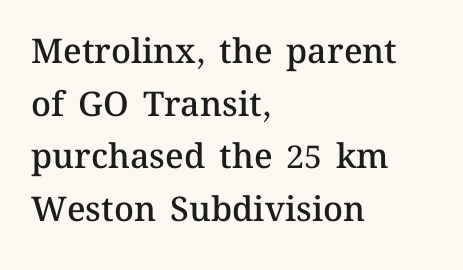
{"italic": "no", "bold": "semi", "weight": "semibold", "width": "normal", "stroke_contrast": "medium", "x_height": "medium", "monospaced": "no", "underline": "no", "align": "left", "line_spacing": "normal", "line_spacing_ratio": 1.55, "letter_spacing": "normal", "letter_spacing_em": 0.0, "glyph_px": 34}
